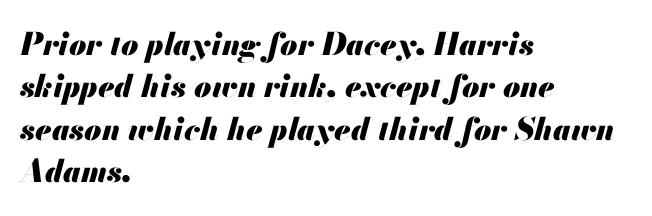
Q: Is the text bold? A: Yes.
Q: Is the text italic (slanted)? A: Yes, it leans right by about 13 degrees.
Q: Is the text underlined? A: No.
Q: How is the paragraph aligned? A: Left-aligned.
Q: Is the spacing between letters normal or unusually wide? A: Normal.
Q: Is the spacing between lines tight, normal or loose? A: Normal.
Q: Width (condensed, normal, or wide)? A: Normal.
Q: Stroke contrast? A: Medium.
Q: x-height? A: Small.
Q: Monospaced? A: No.
